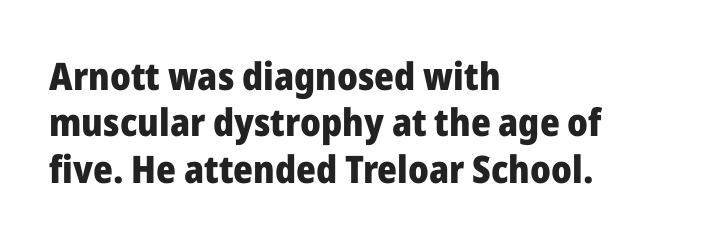
Q: Is the text bold? A: Yes.
Q: Is the text italic (slanted)? A: No, it is upright.
Q: Is the typeface a serif or a sans-serif typeface? A: Sans-serif.
Q: Is the text underlined? A: No.
Q: How is the paragraph aligned? A: Left-aligned.
Q: Is the spacing between letters normal or unusually wide? A: Normal.
Q: Width (condensed, normal, or wide)? A: Normal.
Q: Stroke contrast? A: Low.
Q: x-height? A: Medium.
Q: Monospaced? A: No.
